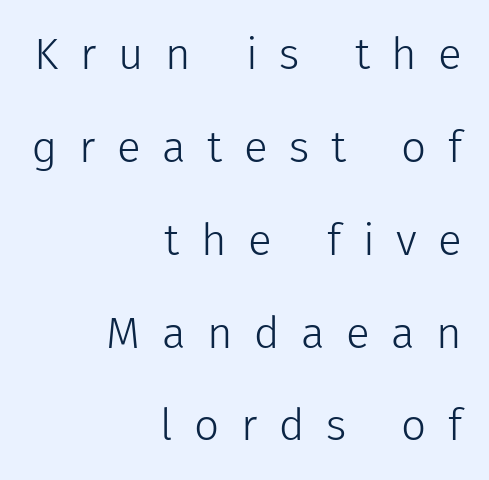
Q: Is the text bold? A: No.
Q: Is the text italic (slanted)? A: No, it is upright.
Q: Is the typeface a serif or a sans-serif typeface? A: Sans-serif.
Q: Is the text underlined? A: No.
Q: How is the paragraph aligned? A: Right-aligned.
Q: Is the spacing between letters normal or unusually wide? A: Unusually wide.
Q: Is the spacing between lines tight, normal or loose? A: Loose.
Q: Width (condensed, normal, or wide)? A: Normal.
Q: Stroke contrast? A: Low.
Q: x-height? A: Medium.
Q: Monospaced? A: No.
